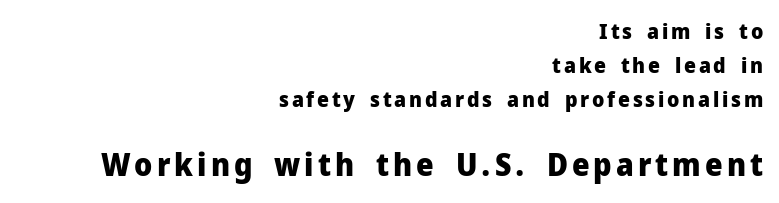
The image shows 31 px heavy sans-serif type, upright; set right-aligned, normal line spacing (1.61x), not underlined; the second (bottom) block is 1.48x larger; low stroke contrast and a medium x-height.
